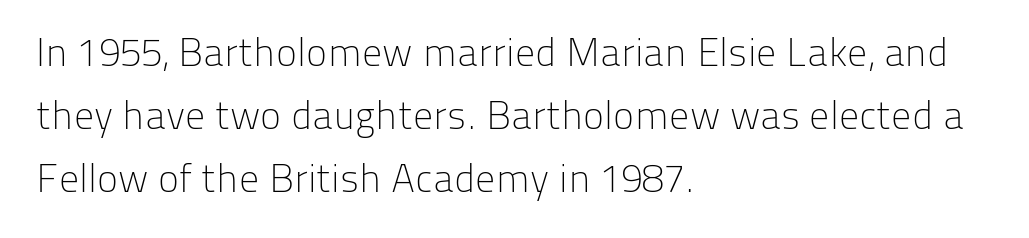
{"serif": "no", "italic": "no", "bold": "no", "weight": "light", "width": "normal", "stroke_contrast": "low", "x_height": "medium", "monospaced": "no", "underline": "no", "align": "left", "line_spacing": "normal", "line_spacing_ratio": 1.57, "letter_spacing": "normal", "letter_spacing_em": 0.0, "glyph_px": 40}
